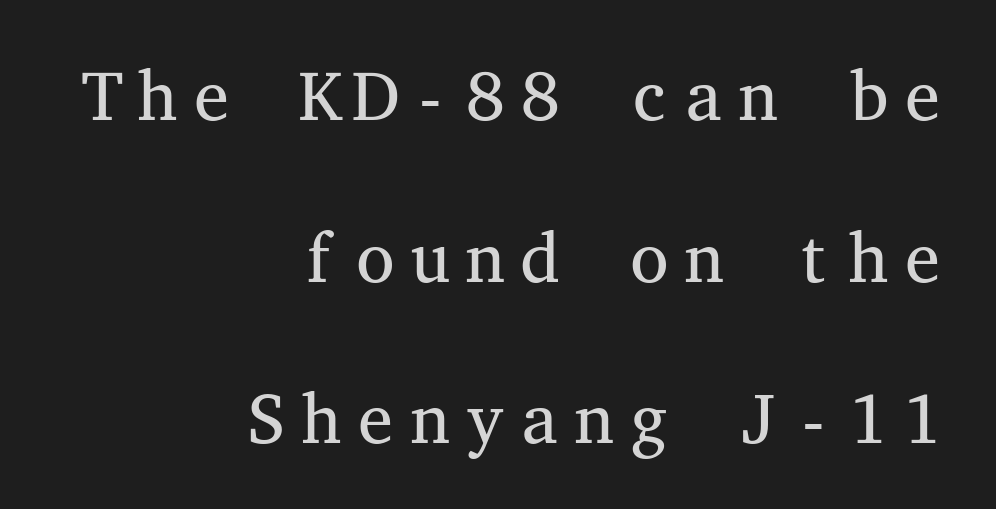
The image shows 70 px regular-weight, wide serif type, upright, monospaced; set right-aligned, loose line spacing (2.31x), normal letter spacing, not underlined; medium stroke contrast and a medium x-height.
